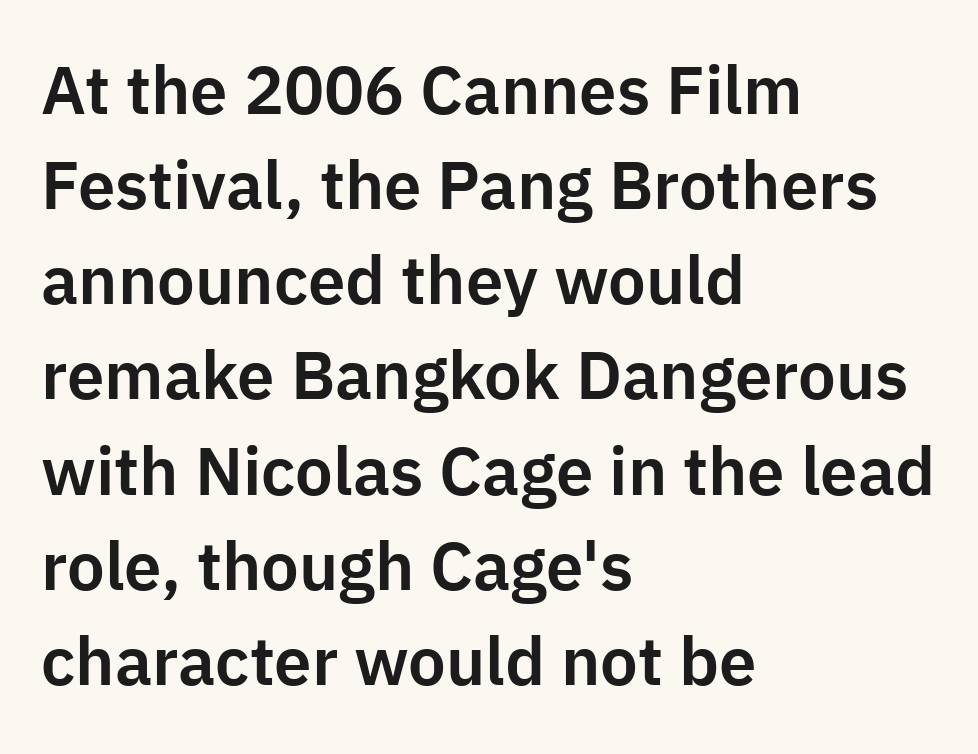
{"serif": "no", "italic": "no", "width": "normal", "stroke_contrast": "low", "x_height": "medium", "monospaced": "no", "underline": "no", "align": "left", "line_spacing": "normal", "line_spacing_ratio": 1.42, "letter_spacing": "normal", "letter_spacing_em": 0.0, "glyph_px": 67}
